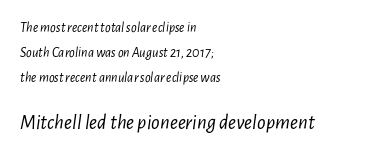
{"italic": "yes", "lean": "right", "slant_degrees": 7, "bold": "no", "underline": "no", "align": "left", "line_spacing_ratio": 1.8, "letter_spacing": "normal", "letter_spacing_em": 0.0, "larger_block": "second", "size_ratio": 1.5, "glyph_px": 21}
